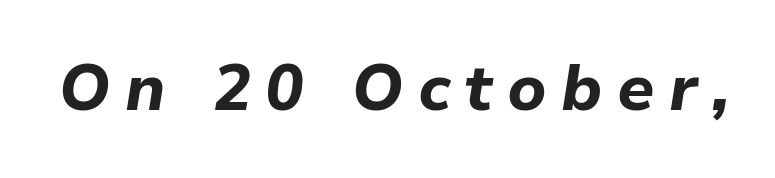
{"italic": "yes", "lean": "right", "slant_degrees": 9, "bold": "yes", "weight": "bold", "width": "normal", "stroke_contrast": "low", "x_height": "medium", "monospaced": "no", "underline": "no", "letter_spacing": "wide", "letter_spacing_em": 0.22, "glyph_px": 64}
